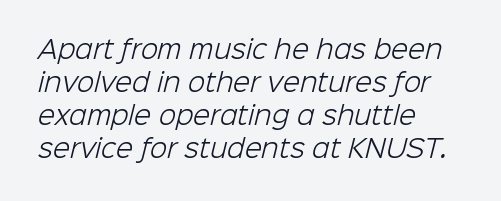
Q: Is the text bold? A: No.
Q: Is the text underlined? A: No.
Q: How is the paragraph aligned? A: Left-aligned.
Q: Is the spacing between letters normal or unusually wide? A: Normal.
Q: Is the spacing between lines tight, normal or loose? A: Normal.
